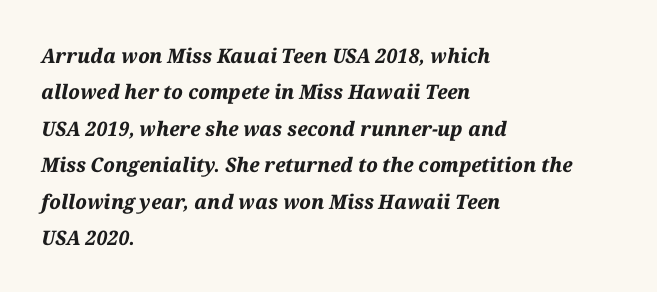
Quick note: underline off. The rendering anchors every line to the left-hand side. Honestly, the letter spacing is just normal — you wouldn't notice it. Heft: maximum for text — a bold. Compared with ordinary roman type, these characters are visibly tilted.
